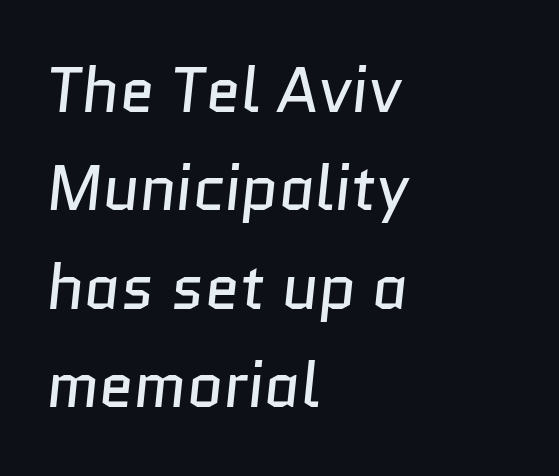
{"serif": "no", "bold": "no", "weight": "regular", "width": "normal", "stroke_contrast": "low", "x_height": "medium", "monospaced": "no", "underline": "no", "align": "left", "line_spacing": "normal", "line_spacing_ratio": 1.56, "letter_spacing": "normal", "letter_spacing_em": 0.0, "glyph_px": 63}
